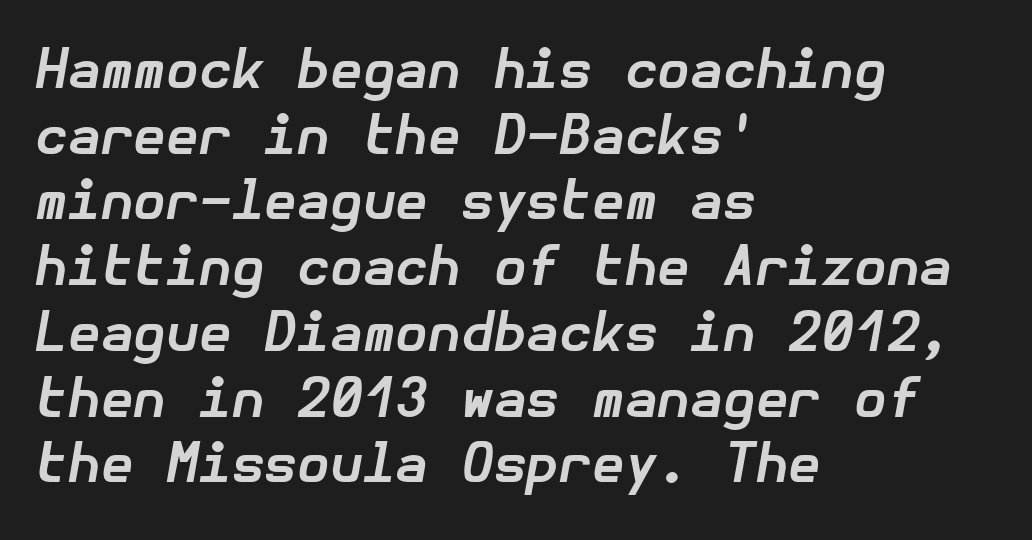
The passage shown is not underscored anywhere. You could call the tracking neutral — neither tight nor loose. The whole block is typeset with a tilt. If you drew a ruler down the left edge, every line would touch it. The font is running at its bold setting.
